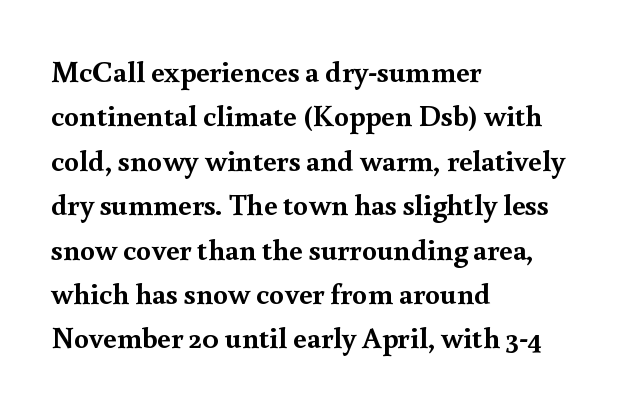
The image shows 30 px semibold serif type, upright; set left-aligned, normal line spacing (1.48x), normal letter spacing, not underlined; a small x-height.
